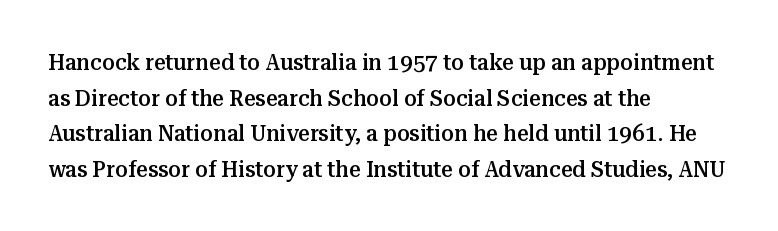
Q: Is the text bold? A: Semi-bold.
Q: Is the text italic (slanted)? A: No, it is upright.
Q: Is the text underlined? A: No.
Q: How is the paragraph aligned? A: Left-aligned.
Q: Is the spacing between letters normal or unusually wide? A: Normal.
Q: Is the spacing between lines tight, normal or loose? A: Normal.
